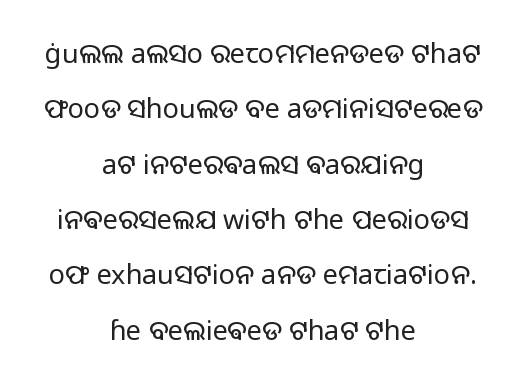
{"italic": "no", "bold": "no", "underline": "no", "align": "center", "line_spacing": "loose", "line_spacing_ratio": 2.05, "letter_spacing": "normal", "letter_spacing_em": 0.0, "glyph_px": 27}
